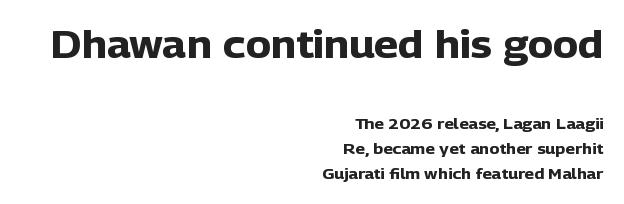
The face used here is proportionally spaced, like ordinary book or web type. The designer went with a sans here, leaving each stem footless. Posture: straight, roman, zero tilt. The upper block of text is set noticeably larger than the block beneath it. You could call the tracking neutral — neither tight nor loose. The designer left line spacing at the default.
